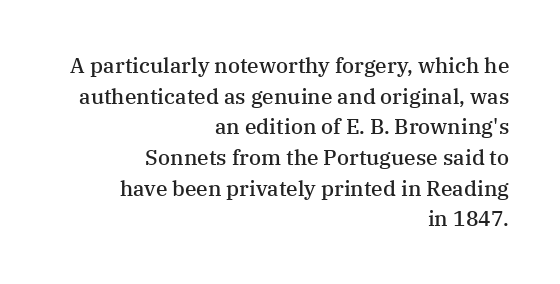
The image shows 21 px text type, upright; set right-aligned, normal line spacing (1.46x), normal letter spacing, not underlined.
